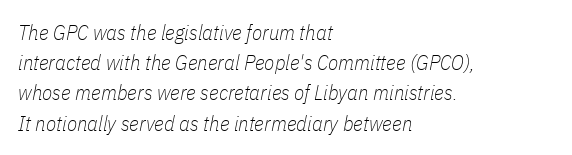
The image shows 21 px text type, italic (leaning right); set left-aligned, normal line spacing (1.44x), normal letter spacing, not underlined.
